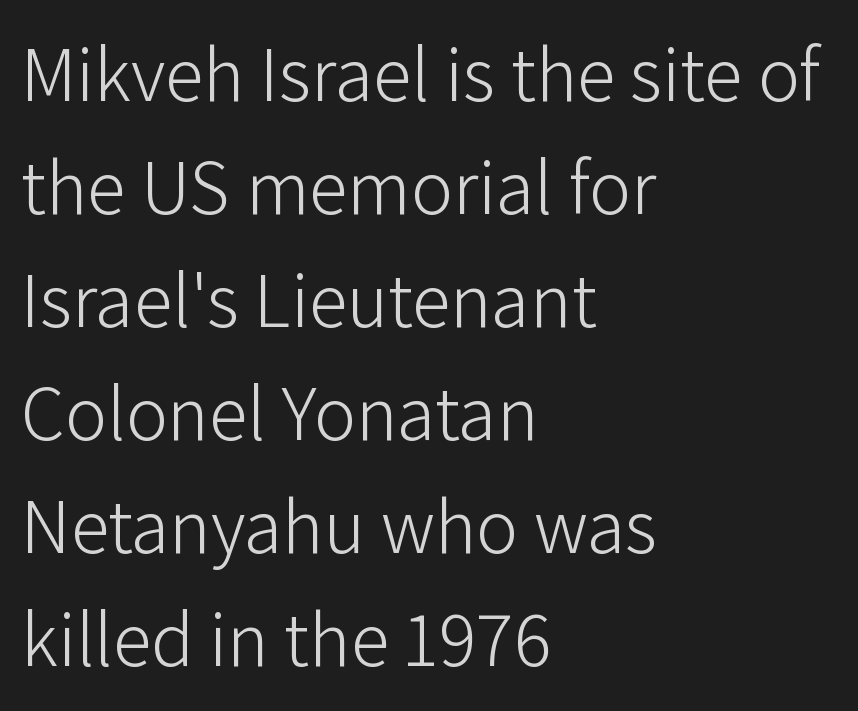
One glance says typical: line gaps are just what's usual. This rendering employs a face without finishing strokes, i.e., a sans-serif. Ascenders rise straight up at ninety degrees. Standard letterfit; no display-style spreading of the glyphs. Line starts are locked; line ends wander.
